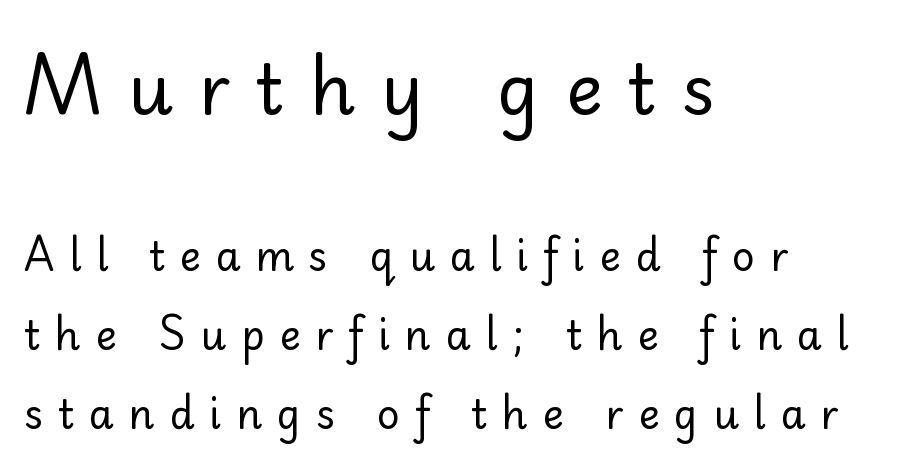
The image shows 70 px regular-weight sans-serif type, upright; set left-aligned, loose line spacing (1.98x), unusually wide letter spacing (+0.37 em), not underlined; the first (top) block is 1.75x larger; low stroke contrast and a small x-height.
